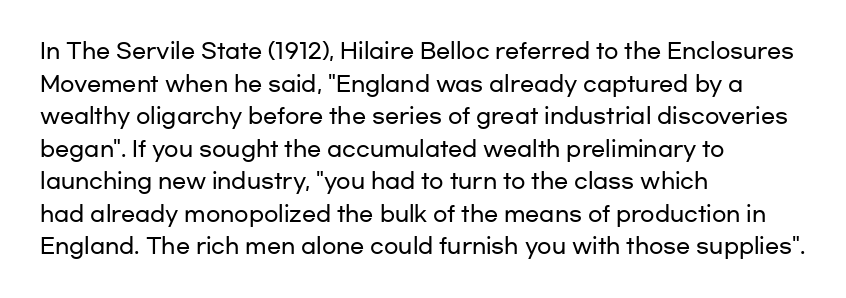
The image shows 21 px text type, upright; set left-aligned, normal line spacing (1.55x), normal letter spacing, not underlined.
